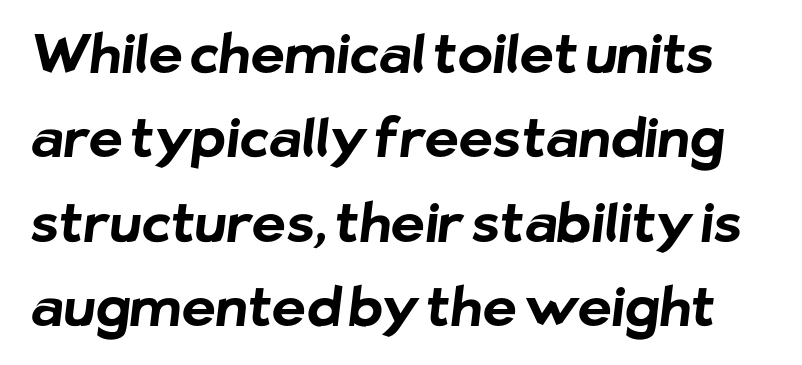
{"serif": "no", "bold": "yes", "weight": "bold", "width": "normal", "stroke_contrast": "low", "x_height": "medium", "monospaced": "no", "underline": "no", "line_spacing": "normal", "line_spacing_ratio": 1.59, "letter_spacing": "normal", "letter_spacing_em": 0.0, "glyph_px": 53}
